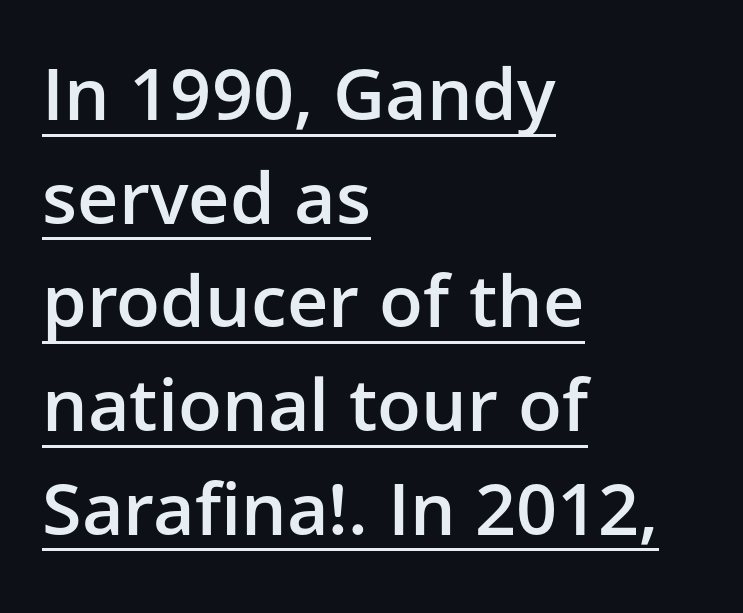
{"serif": "no", "italic": "no", "bold": "semi", "weight": "semibold", "width": "normal", "stroke_contrast": "low", "x_height": "medium", "monospaced": "no", "underline": "yes", "align": "left", "line_spacing": "normal", "line_spacing_ratio": 1.44, "letter_spacing": "normal", "letter_spacing_em": 0.0, "glyph_px": 72}
